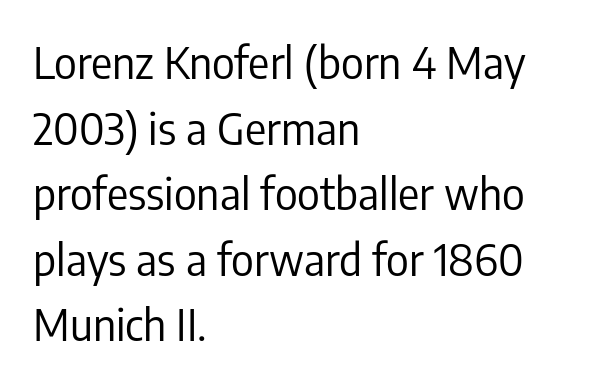
The image shows 44 px regular-weight, condensed sans-serif type, upright; set left-aligned, normal line spacing (1.49x), normal letter spacing, not underlined; low stroke contrast and a medium x-height.
